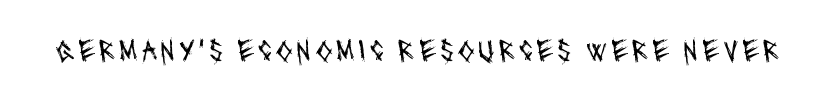
{"serif": "no", "bold": "no", "weight": "regular", "width": "condensed", "stroke_contrast": "medium", "x_height": "large", "monospaced": "no", "underline": "no", "glyph_px": 31}
